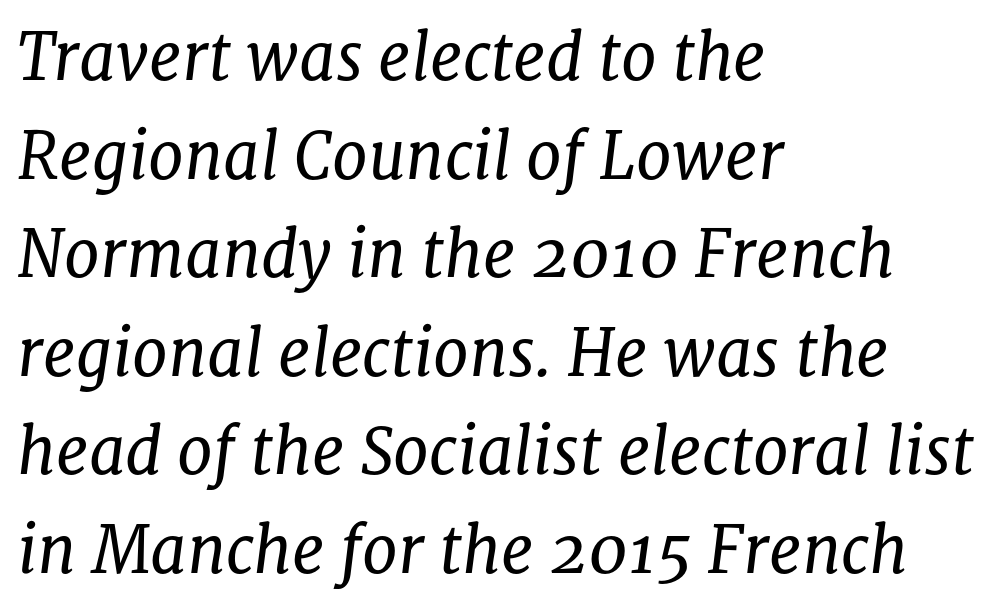
The image shows 64 px regular-weight serif type, italic (leaning right); set left-aligned, normal line spacing (1.54x), normal letter spacing, not underlined; low stroke contrast and a medium x-height.
